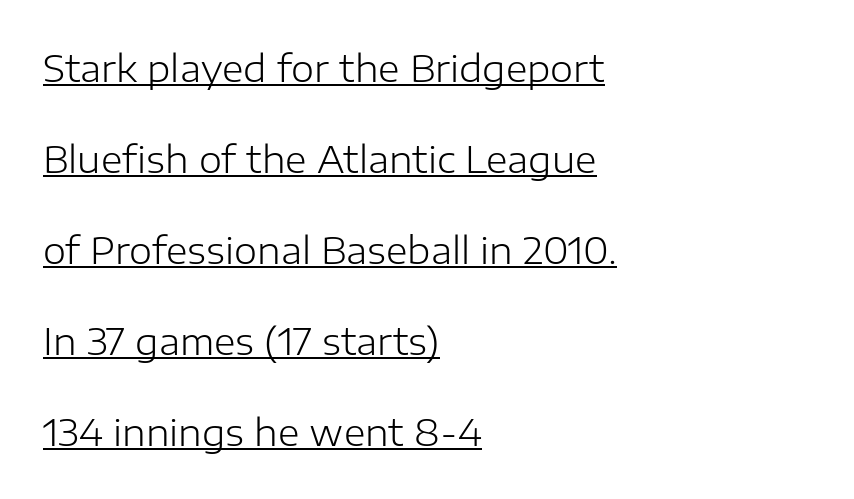
Q: Is the text bold? A: No.
Q: Is the text italic (slanted)? A: No, it is upright.
Q: Is the typeface a serif or a sans-serif typeface? A: Sans-serif.
Q: Is the text underlined? A: Yes.
Q: How is the paragraph aligned? A: Left-aligned.
Q: Is the spacing between letters normal or unusually wide? A: Normal.
Q: Is the spacing between lines tight, normal or loose? A: Loose.
Q: Width (condensed, normal, or wide)? A: Normal.
Q: Stroke contrast? A: Low.
Q: x-height? A: Medium.
Q: Monospaced? A: No.
